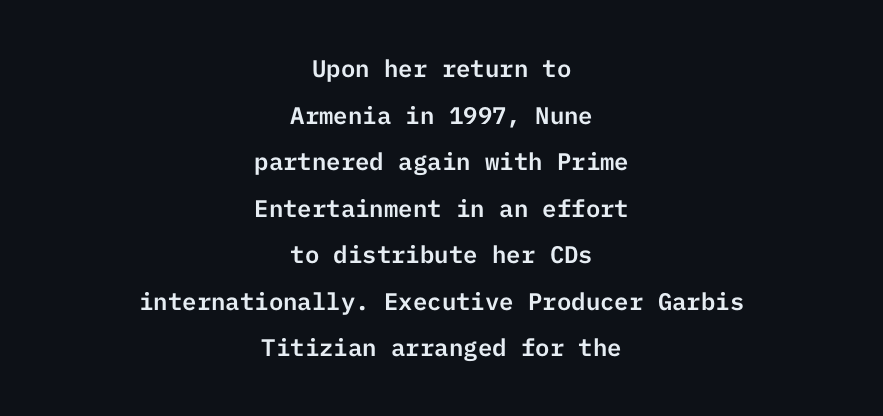
Q: Is the text italic (slanted)? A: No, it is upright.
Q: Is the text underlined? A: No.
Q: How is the paragraph aligned? A: Centered.
Q: Is the spacing between letters normal or unusually wide? A: Normal.
Q: Is the spacing between lines tight, normal or loose? A: Loose.
